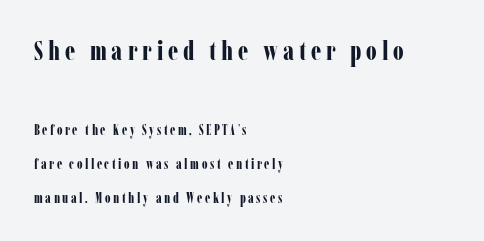
The image shows 27 px bold type, upright; set left-aligned, loose line spacing (2.42x), not underlined; the first (top) block is 1.93x larger.
